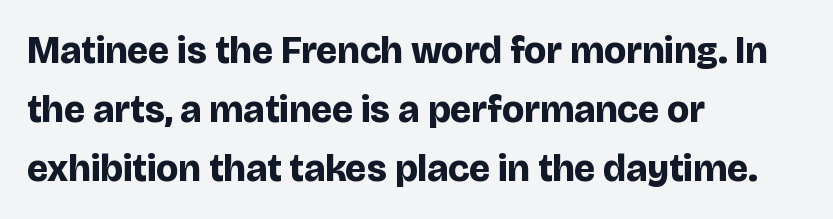
{"serif": "no", "italic": "no", "bold": "yes", "weight": "bold", "width": "normal", "stroke_contrast": "low", "x_height": "large", "monospaced": "no", "underline": "no", "align": "left", "line_spacing": "normal", "line_spacing_ratio": 1.55, "letter_spacing": "normal", "letter_spacing_em": 0.0, "glyph_px": 38}
